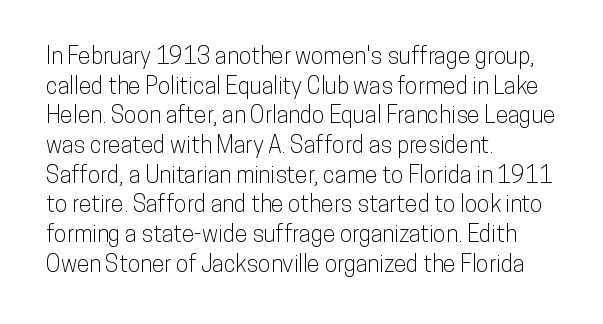
Descenders are the only things crossing below the line. A classic flush-left, rag-right setting is used for this passage. Upright lettering throughout. Quick note: interline space is typical. Letter spacing: default.
